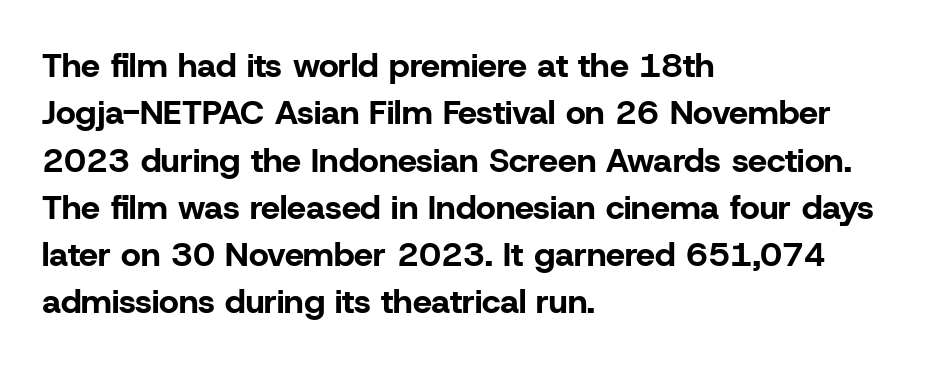
The lines are quadded left. Lines of text with bare space underneath. This rendering leaves character spacing at its baseline value. Ordinary non-slanted type is in use. I'd call this a sans setting — the letters go barefoot.
